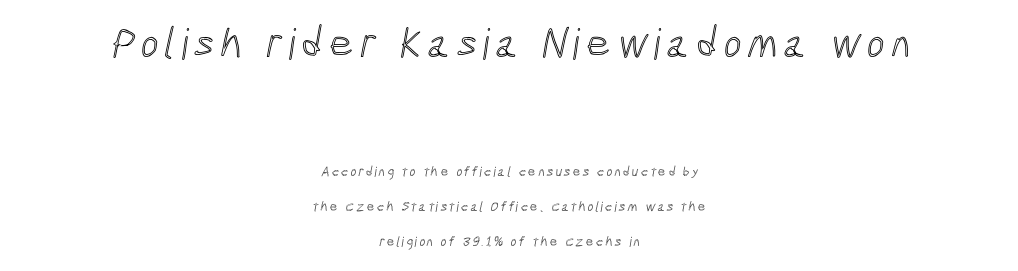
Each letter keeps its own natural width here, so spacing adapts to shape. Top chunk: large. Bottom chunk: small. Centered paragraph, ragged on both sides. Vertically, the passage feels expansive, rows floating well apart. The foot of each line stays bare and open.
